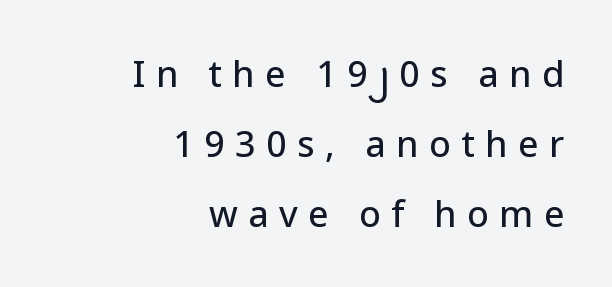
Q: Is the text italic (slanted)? A: No, it is upright.
Q: Is the typeface a serif or a sans-serif typeface? A: Sans-serif.
Q: Is the text underlined? A: No.
Q: How is the paragraph aligned? A: Right-aligned.
Q: Is the spacing between letters normal or unusually wide? A: Unusually wide.
Q: Is the spacing between lines tight, normal or loose? A: Loose.
Q: Width (condensed, normal, or wide)? A: Normal.
Q: Stroke contrast? A: Low.
Q: x-height? A: Medium.
Q: Monospaced? A: No.
